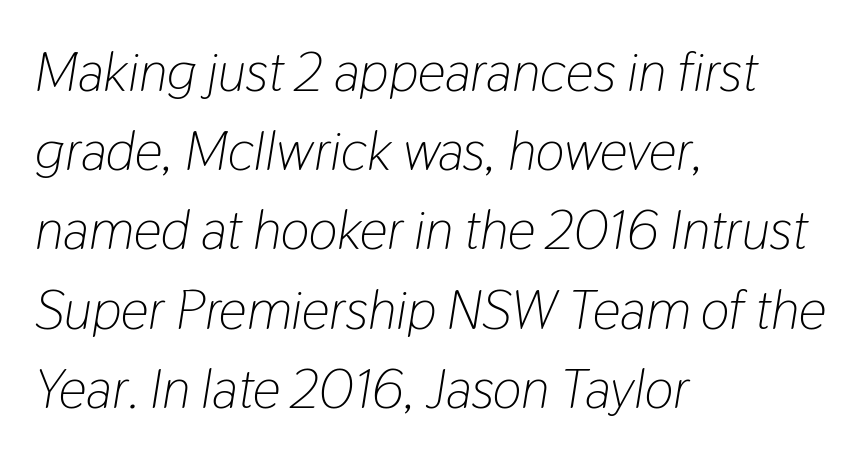
The image shows 55 px light, condensed type, italic (leaning right); set left-aligned, normal line spacing (1.44x), normal letter spacing, not underlined; low stroke contrast and a medium x-height.
